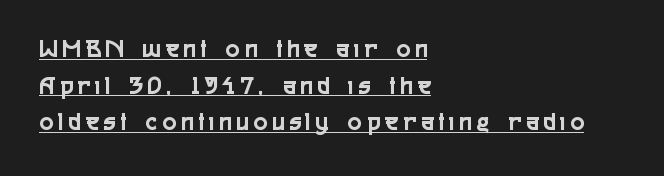
The image shows 26 px text type, upright; set left-aligned, normal line spacing (1.41x), unusually wide letter spacing (+0.21 em), underlined.
